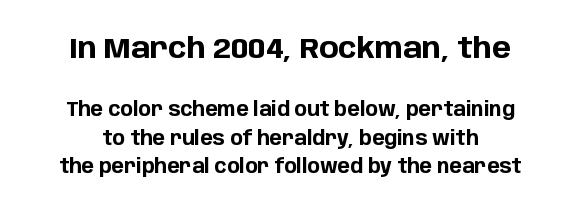
A normal amount of white space separates one row of letters from the next. Check under the words: just untouched page. The type family on display is of the sans-serif kind. The face used here is proportionally spaced, like ordinary book or web type. The face used here is rendered with its standard letterfit.
